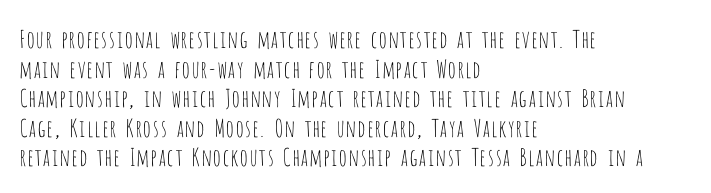
Q: Is the text bold? A: No.
Q: Is the text italic (slanted)? A: No, it is upright.
Q: Is the text underlined? A: No.
Q: How is the paragraph aligned? A: Left-aligned.
Q: Is the spacing between letters normal or unusually wide? A: Normal.
